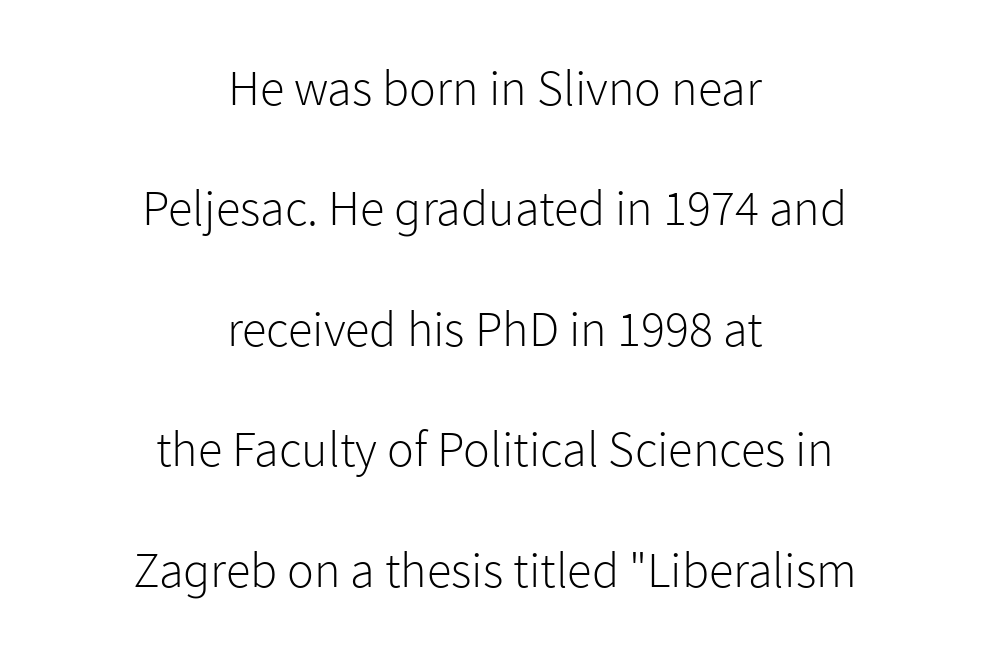
Every stem runs plumb, perpendicular to the baseline. The characters display no serif detailing; their extremities are plain. No heavy texture on the line: the type isn't bold. Varying glyph widths throughout — classic text-font behaviour. Check under the words: just untouched page.
